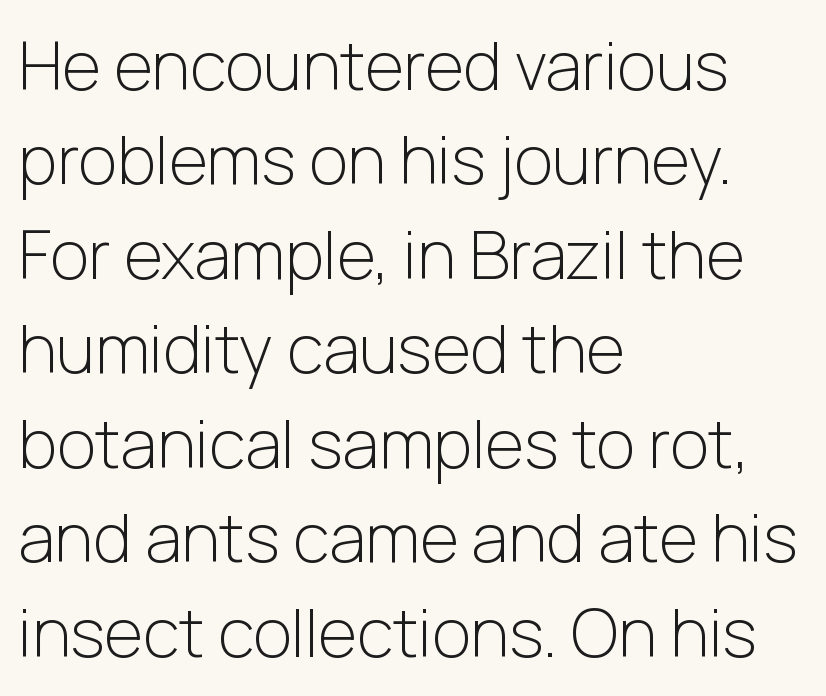
Q: Is the text bold? A: No.
Q: Is the text italic (slanted)? A: No, it is upright.
Q: Is the typeface a serif or a sans-serif typeface? A: Sans-serif.
Q: Is the text underlined? A: No.
Q: How is the paragraph aligned? A: Left-aligned.
Q: Is the spacing between letters normal or unusually wide? A: Normal.
Q: Is the spacing between lines tight, normal or loose? A: Normal.
Q: Width (condensed, normal, or wide)? A: Normal.
Q: Stroke contrast? A: Low.
Q: x-height? A: Medium.
Q: Monospaced? A: No.
